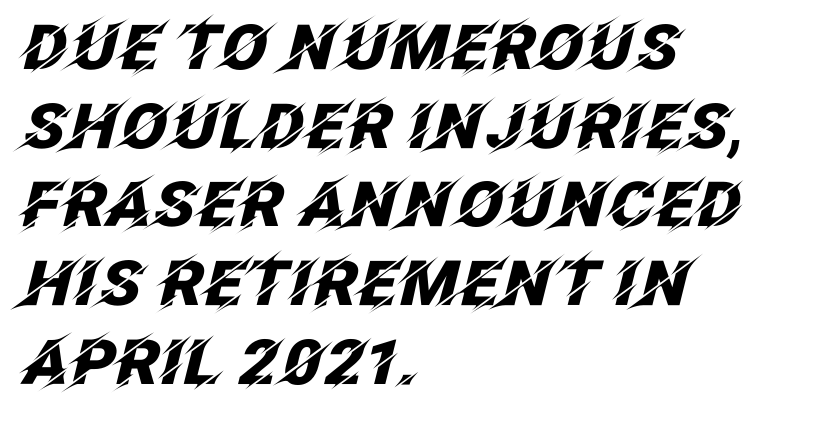
Posture: slanted. Every row of glyphs begins at an identical x-position on the left. Check the space under the baseline: it is left empty. Strong, thick strokes mark this as bold type. The vertical gap from one line to the next is medium. Looks like regular typesetting: each glyph gets only the width it needs.
